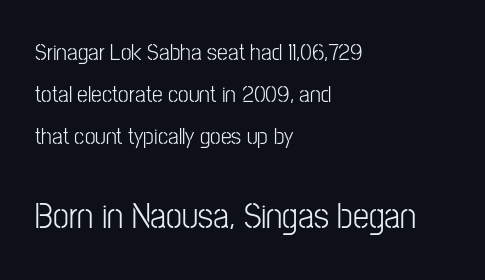
The text block is weighted toward the left margin, trailing off unevenly rightward. Anything drawn beneath the words? Only blank space. Italic: no, the glyphs are upright roman. The letters carry no serifs — their stems end cleanly without finishing strokes. The rendering uses natural spacing where letterforms have individual widths.
